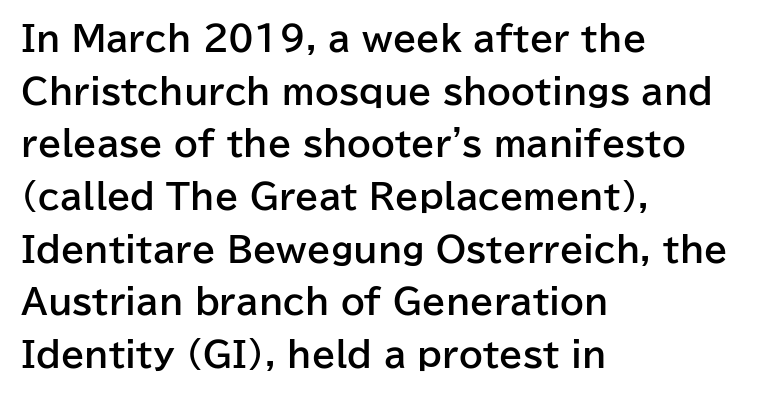
The image shows 34 px bold sans-serif type, upright; set left-aligned, normal line spacing (1.55x), normal letter spacing, not underlined; low stroke contrast and a medium x-height.
